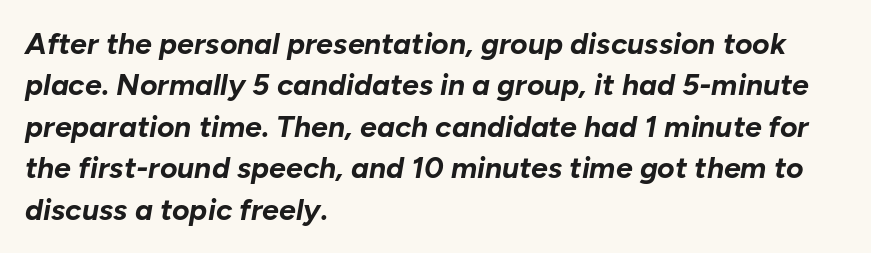
Tracking here is standard; glyphs follow each other at the usual distance. Regular leading. The glyphs are unaccompanied by any horizontal stroke below them. Every row of glyphs begins at an identical x-position on the left. This sample has the flowing, uneven cadence of proportional lettering. These words are printed bold, with thick strokes throughout.
